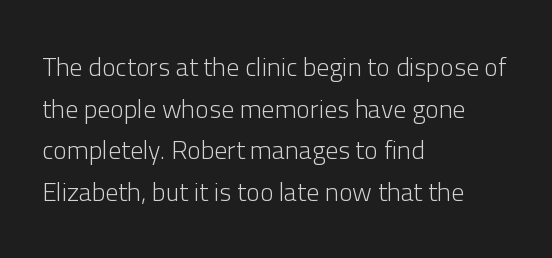
The image shows 26 px text type, upright; set left-aligned, normal line spacing (1.6x), normal letter spacing, not underlined.
